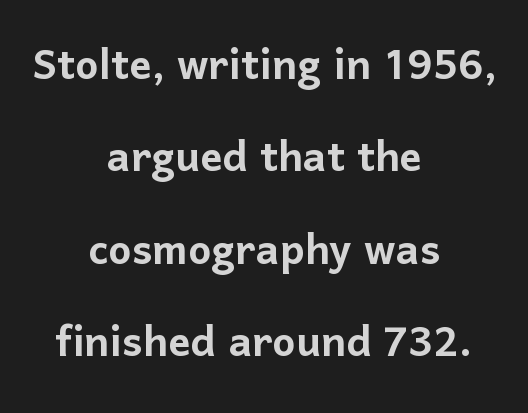
The image shows 55 px sans-serif type, upright; set centered, normal line spacing (1.68x), normal letter spacing, not underlined; low stroke contrast and a medium x-height.
